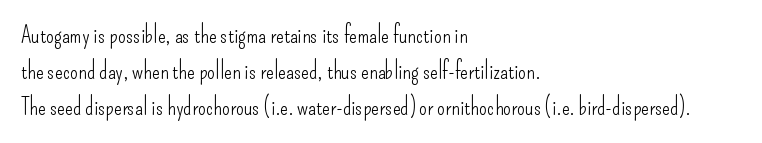
The image shows 23 px text type, upright; set left-aligned, normal line spacing (1.56x), normal letter spacing, not underlined.
